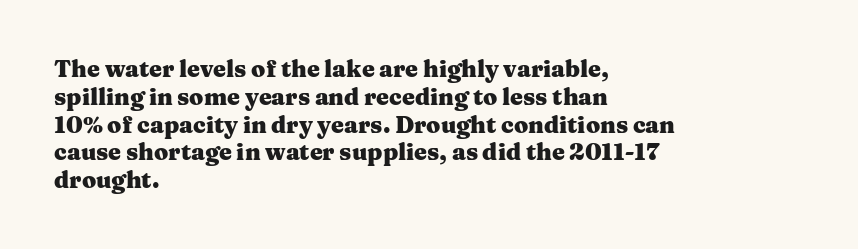
Q: Is the text bold? A: Yes.
Q: Is the text italic (slanted)? A: No, it is upright.
Q: Is the text underlined? A: No.
Q: How is the paragraph aligned? A: Left-aligned.
Q: Is the spacing between letters normal or unusually wide? A: Normal.
